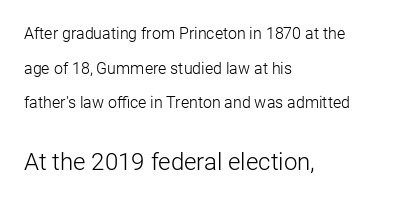
Q: Is the text bold? A: No.
Q: Is the text italic (slanted)? A: No, it is upright.
Q: Is the text underlined? A: No.
Q: How is the paragraph aligned? A: Left-aligned.
Q: Is the spacing between letters normal or unusually wide? A: Normal.
Q: Is the spacing between lines tight, normal or loose? A: Loose.
Q: Which block of text is set in a larger size, the first (top) or the second (bottom)? A: The second (bottom) one.
